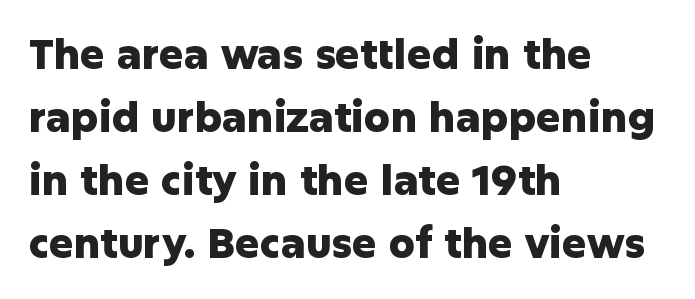
Q: Is the text bold? A: Yes.
Q: Is the text italic (slanted)? A: No, it is upright.
Q: Is the typeface a serif or a sans-serif typeface? A: Sans-serif.
Q: Is the text underlined? A: No.
Q: How is the paragraph aligned? A: Left-aligned.
Q: Is the spacing between letters normal or unusually wide? A: Normal.
Q: Is the spacing between lines tight, normal or loose? A: Normal.
Q: Width (condensed, normal, or wide)? A: Normal.
Q: Stroke contrast? A: Low.
Q: x-height? A: Medium.
Q: Monospaced? A: No.
